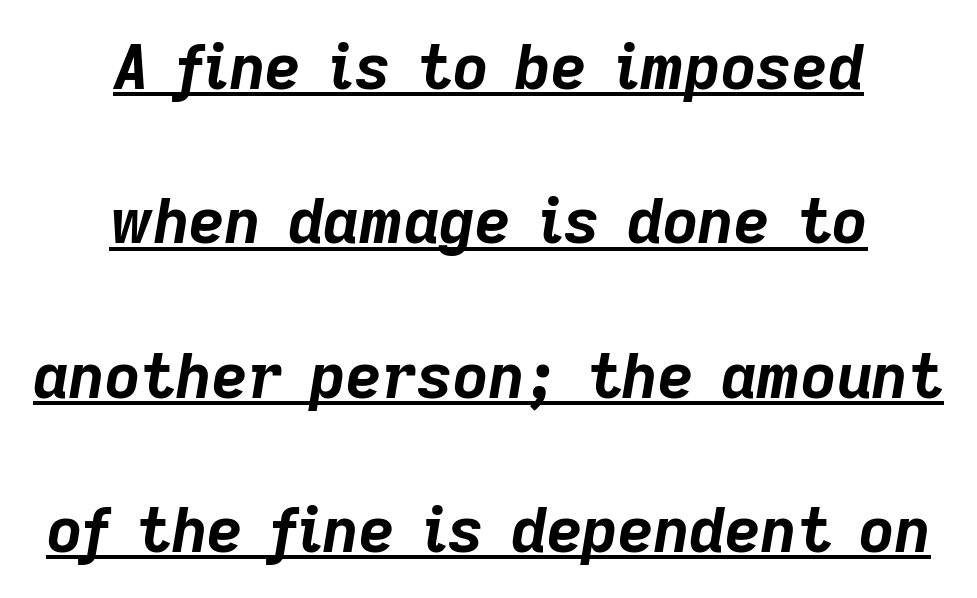
{"italic": "yes", "lean": "right", "slant_degrees": 9, "bold": "yes", "weight": "bold", "width": "normal", "stroke_contrast": "low", "x_height": "medium", "monospaced": "no", "underline": "yes", "align": "center", "line_spacing": "loose", "line_spacing_ratio": 2.49, "letter_spacing": "normal", "letter_spacing_em": 0.0, "glyph_px": 62}
